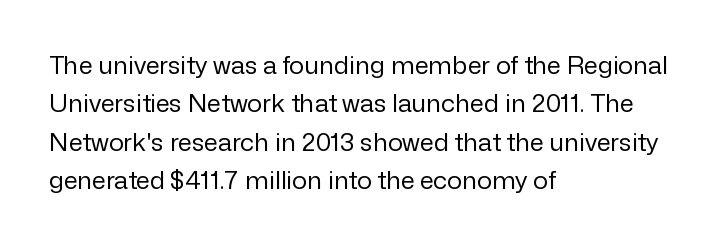
Q: Is the text bold? A: No.
Q: Is the text italic (slanted)? A: No, it is upright.
Q: Is the text underlined? A: No.
Q: How is the paragraph aligned? A: Left-aligned.
Q: Is the spacing between letters normal or unusually wide? A: Normal.
Q: Is the spacing between lines tight, normal or loose? A: Normal.
